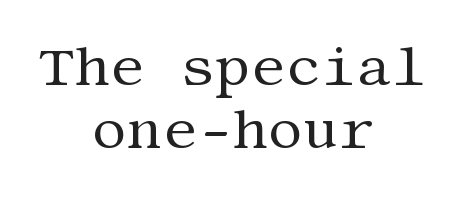
The letters stand upright; this is a roman face. Nobody touched the tracking dial on this one. Any mark beneath the type? The region is blank. Observe the serifs anchoring each vertical stroke in this sample. The weight would be labelled regular, book, light, or lighter still. A student would call this center alignment; a typographer would say set centered.
